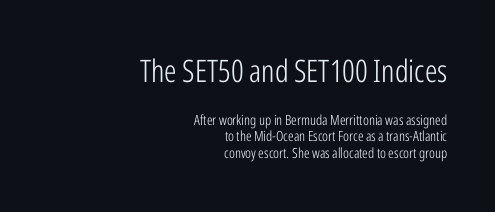
The image shows 31 px light, condensed sans-serif type, upright; set right-aligned, line spacing 1.19x, normal letter spacing, not underlined; the first (top) block is 2.21x larger; low stroke contrast and a medium x-height.
